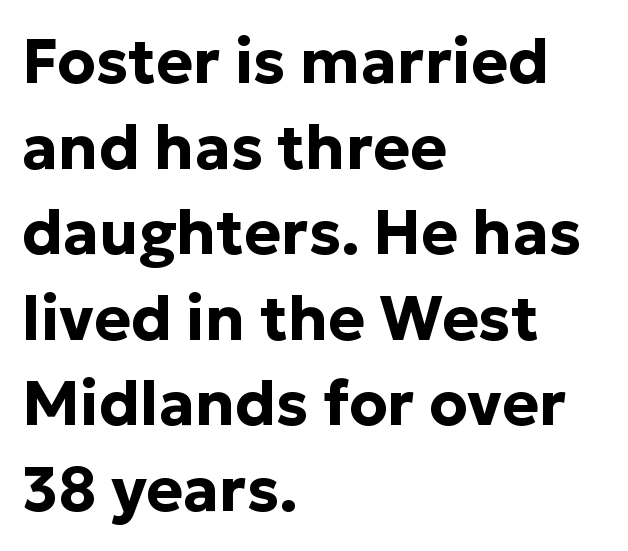
{"serif": "no", "italic": "no", "bold": "yes", "weight": "bold", "width": "normal", "stroke_contrast": "low", "x_height": "medium", "monospaced": "no", "underline": "no", "align": "left", "line_spacing": "normal", "line_spacing_ratio": 1.38, "letter_spacing": "normal", "letter_spacing_em": 0.0, "glyph_px": 62}
